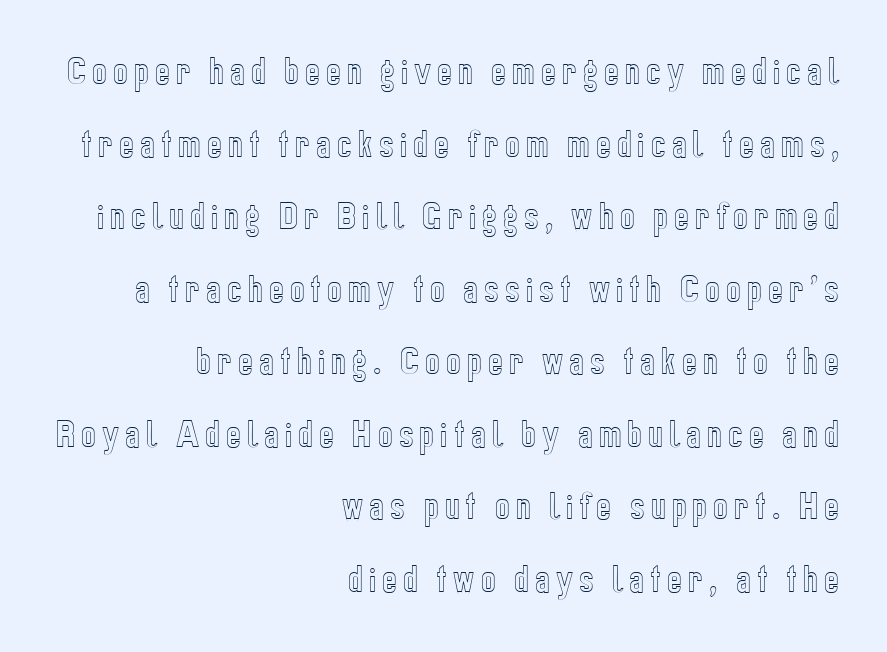
The line texture is sparse and dotted thanks to wide tracking. Teacher's note: observe the even right margin — that is flush-right alignment. Underlining? Definitely not there. How would I describe the line gaps? Wide and relaxed. The typography opts for an upright posture over an oblique one.
